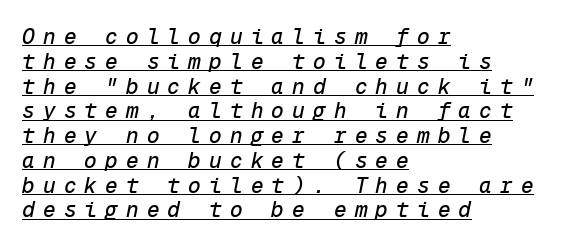
Q: Is the text italic (slanted)? A: Yes, it leans right by about 12 degrees.
Q: Is the text underlined? A: Yes.
Q: How is the paragraph aligned? A: Left-aligned.
Q: Is the spacing between letters normal or unusually wide? A: Unusually wide.
